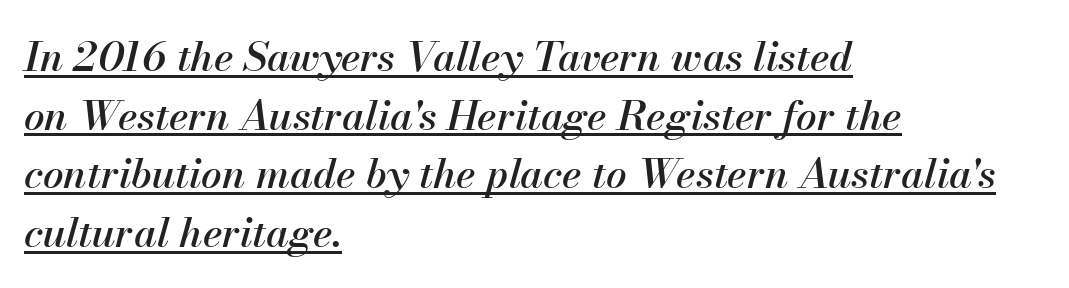
These lines are set flush left with a ragged right edge. Quick note: interline space is typical. Slant detected: the letters are inclined. Between one letter and the next there's only the usual sliver of space. Varying glyph widths throughout — classic text-font behaviour.
